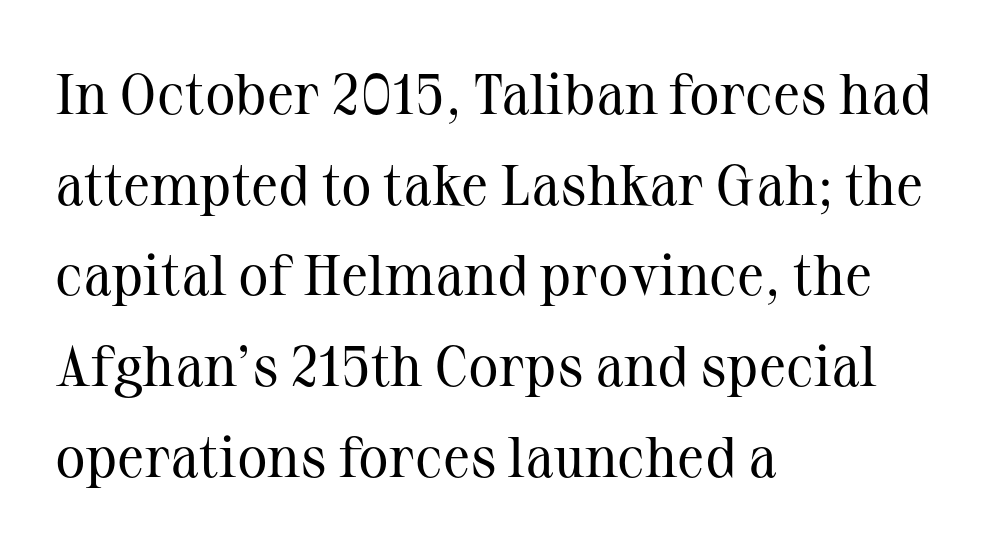
{"serif": "yes", "italic": "no", "bold": "no", "weight": "regular", "width": "normal", "stroke_contrast": "medium", "x_height": "medium", "monospaced": "no", "underline": "no", "align": "left", "line_spacing": "normal", "line_spacing_ratio": 1.59, "letter_spacing": "normal", "letter_spacing_em": 0.0, "glyph_px": 57}
